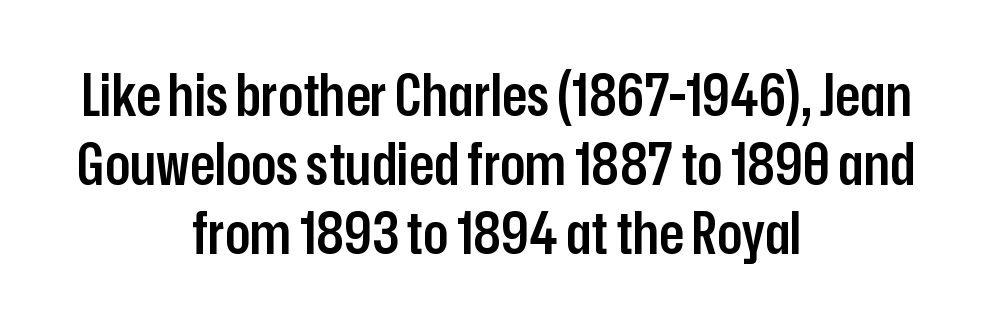
The image shows 58 px semibold, condensed sans-serif type, upright; set centered, line spacing 1.19x, normal letter spacing, not underlined; low stroke contrast and a medium x-height.
